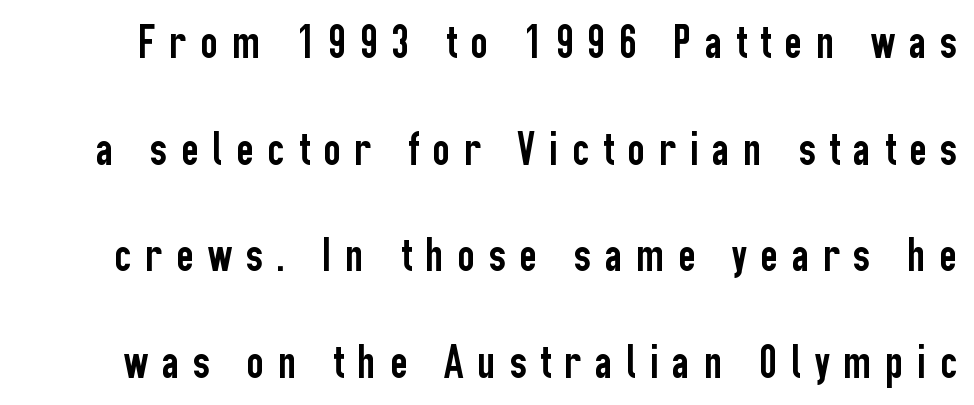
The image shows 48 px condensed sans-serif type, upright; set loose line spacing (2.22x), unusually wide letter spacing (+0.29 em), not underlined; low stroke contrast and a medium x-height.
